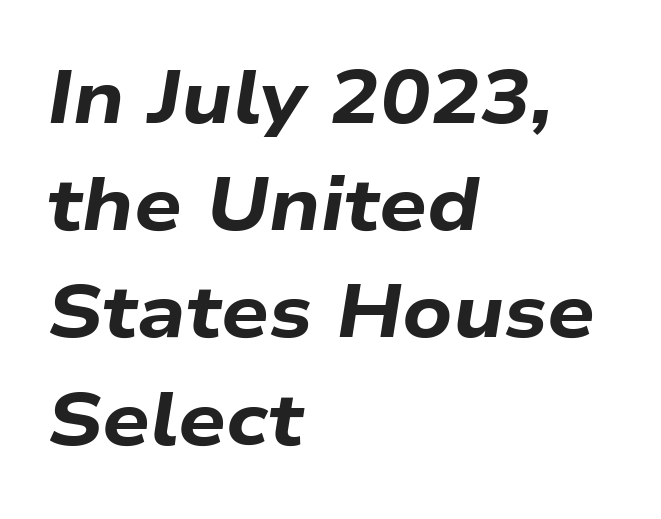
The image shows 75 px bold, wide type, italic (leaning right); set left-aligned, normal line spacing (1.43x), normal letter spacing, not underlined; low stroke contrast and a medium x-height.
